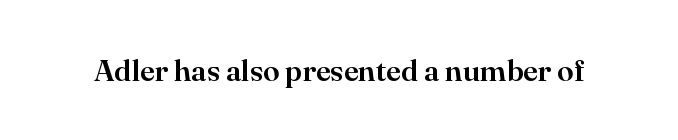
Q: Is the text italic (slanted)? A: No, it is upright.
Q: Is the typeface a serif or a sans-serif typeface? A: Serif.
Q: Is the text underlined? A: No.
Q: Is the spacing between letters normal or unusually wide? A: Normal.
Q: Width (condensed, normal, or wide)? A: Normal.
Q: Stroke contrast? A: High.
Q: x-height? A: Small.
Q: Monospaced? A: No.
